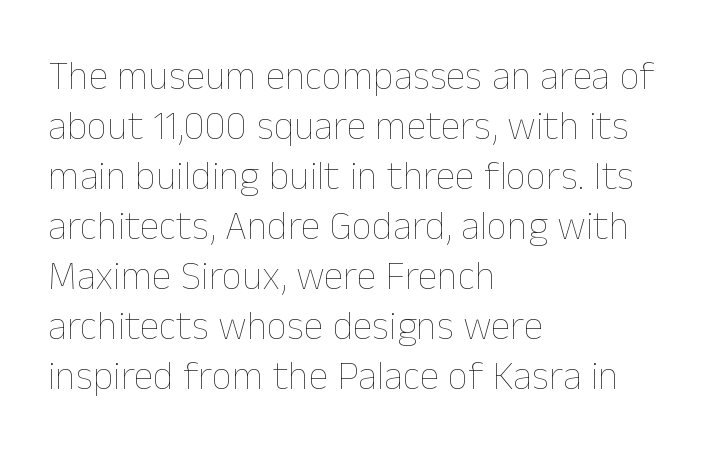
Q: Is the text bold? A: No.
Q: Is the text italic (slanted)? A: No, it is upright.
Q: Is the text underlined? A: No.
Q: How is the paragraph aligned? A: Left-aligned.
Q: Is the spacing between letters normal or unusually wide? A: Normal.
Q: Is the spacing between lines tight, normal or loose? A: Normal.
Q: Width (condensed, normal, or wide)? A: Normal.
Q: Stroke contrast? A: Low.
Q: x-height? A: Medium.
Q: Monospaced? A: No.
